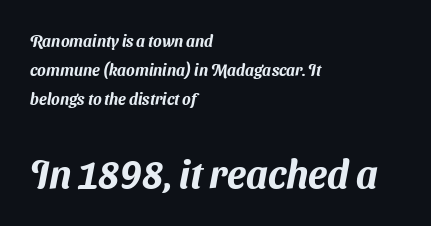
{"serif": "no", "width": "normal", "stroke_contrast": "medium", "x_height": "medium", "monospaced": "no", "underline": "no", "align": "left", "line_spacing_ratio": 1.8, "letter_spacing": "normal", "letter_spacing_em": 0.0, "larger_block": "second", "size_ratio": 2.44, "glyph_px": 39}
